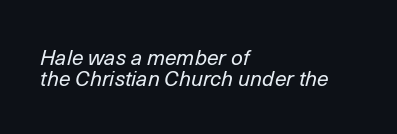
Q: Is the text bold? A: No.
Q: Is the text italic (slanted)? A: Yes, it leans right by about 14 degrees.
Q: Is the text underlined? A: No.
Q: How is the paragraph aligned? A: Left-aligned.
Q: Is the spacing between letters normal or unusually wide? A: Normal.
Q: Is the spacing between lines tight, normal or loose? A: Tight.
